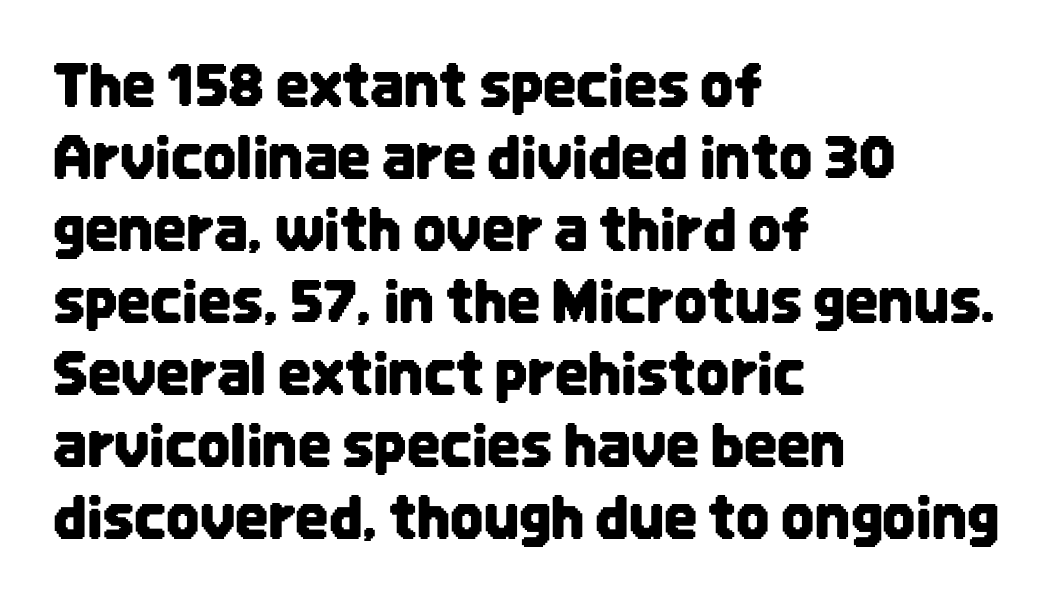
The image shows 58 px condensed sans-serif type, upright; set left-aligned, line spacing 1.24x, normal letter spacing, not underlined; low stroke contrast and a large x-height.
